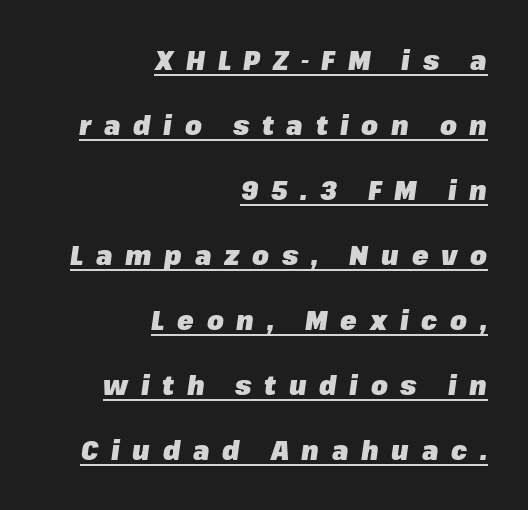
Q: Is the text bold? A: Yes.
Q: Is the text italic (slanted)? A: Yes, it leans right by about 8 degrees.
Q: Is the text underlined? A: Yes.
Q: How is the paragraph aligned? A: Right-aligned.
Q: Is the spacing between letters normal or unusually wide? A: Unusually wide.
Q: Is the spacing between lines tight, normal or loose? A: Loose.
